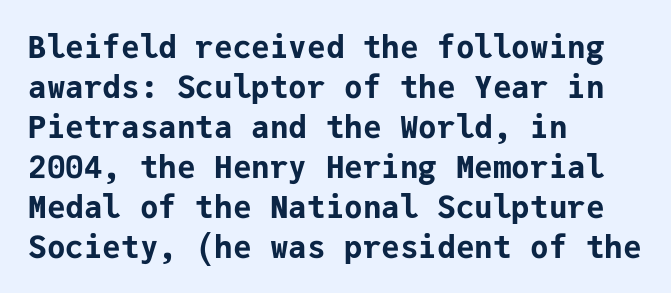
Q: Is the text bold? A: Yes.
Q: Is the text italic (slanted)? A: No, it is upright.
Q: Is the typeface a serif or a sans-serif typeface? A: Sans-serif.
Q: Is the text underlined? A: No.
Q: How is the paragraph aligned? A: Left-aligned.
Q: Is the spacing between letters normal or unusually wide? A: Normal.
Q: Is the spacing between lines tight, normal or loose? A: Normal.
Q: Width (condensed, normal, or wide)? A: Normal.
Q: Stroke contrast? A: Low.
Q: x-height? A: Medium.
Q: Monospaced? A: Yes.
